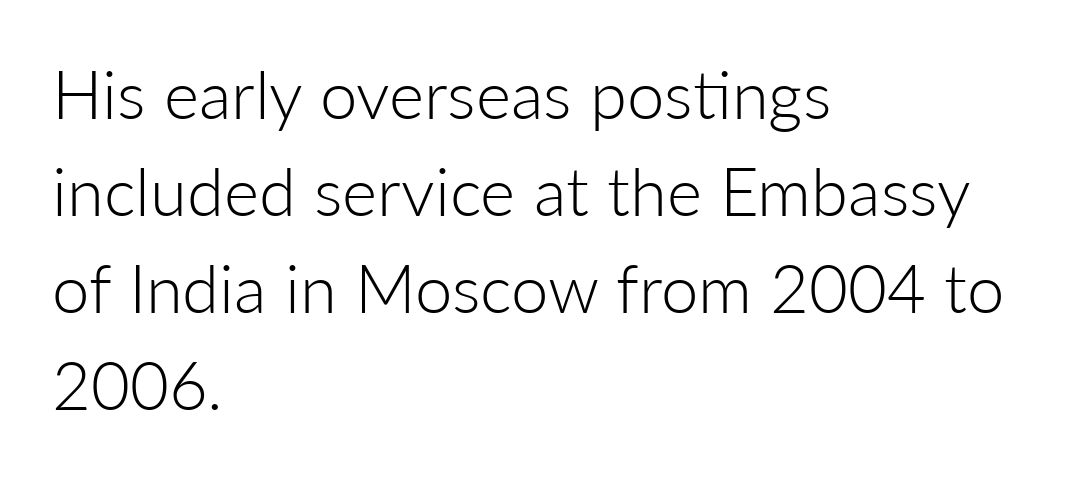
The image shows 67 px light sans-serif type, upright; set left-aligned, normal line spacing (1.45x), normal letter spacing, not underlined; low stroke contrast and a medium x-height.
